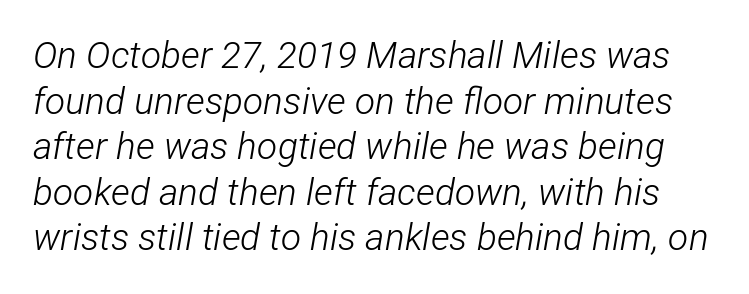
{"italic": "yes", "lean": "right", "slant_degrees": 12, "bold": "no", "weight": "light", "width": "condensed", "stroke_contrast": "low", "x_height": "medium", "monospaced": "no", "underline": "no", "line_spacing_ratio": 1.23, "letter_spacing": "normal", "letter_spacing_em": 0.0, "glyph_px": 37}
